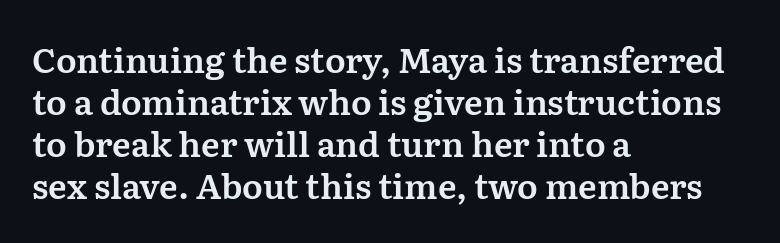
The image shows 34 px serif type, upright; set left-aligned, line spacing 1.24x, normal letter spacing, not underlined; medium stroke contrast and a medium x-height.
